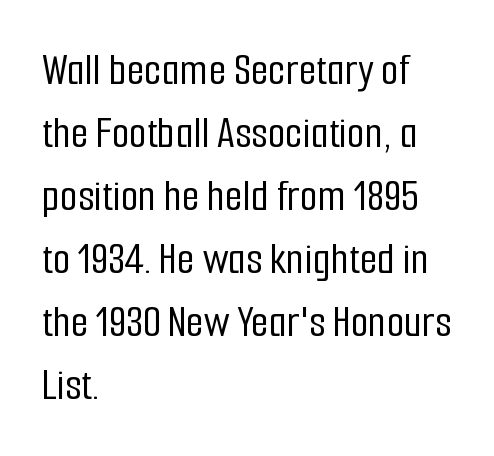
{"serif": "no", "italic": "no", "width": "condensed", "stroke_contrast": "low", "x_height": "medium", "monospaced": "no", "underline": "no", "align": "left", "line_spacing": "normal", "line_spacing_ratio": 1.37, "letter_spacing": "normal", "letter_spacing_em": 0.0, "glyph_px": 46}
